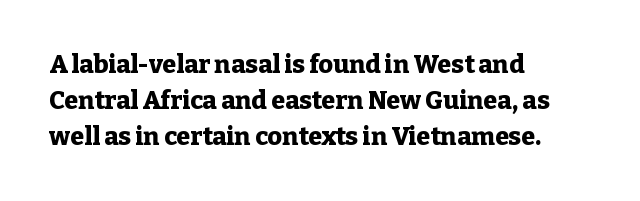
Q: Is the text bold? A: Yes.
Q: Is the text italic (slanted)? A: No, it is upright.
Q: Is the text underlined? A: No.
Q: How is the paragraph aligned? A: Left-aligned.
Q: Is the spacing between letters normal or unusually wide? A: Normal.
Q: Is the spacing between lines tight, normal or loose? A: Normal.
